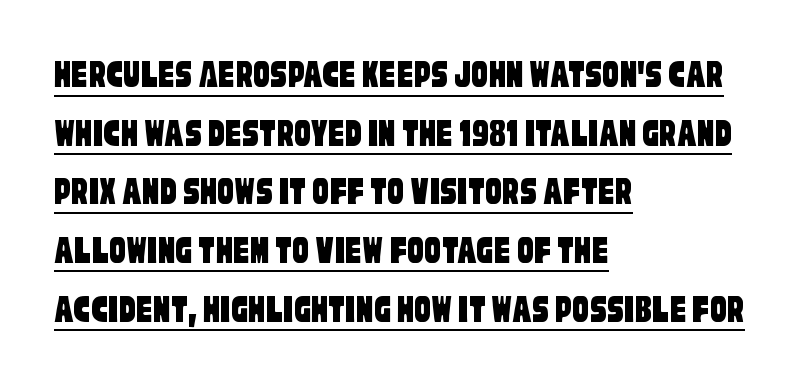
{"serif": "no", "width": "condensed", "stroke_contrast": "low", "x_height": "large", "monospaced": "no", "underline": "yes", "align": "left", "line_spacing": "normal", "line_spacing_ratio": 1.43, "letter_spacing": "normal", "letter_spacing_em": 0.0, "glyph_px": 41}
